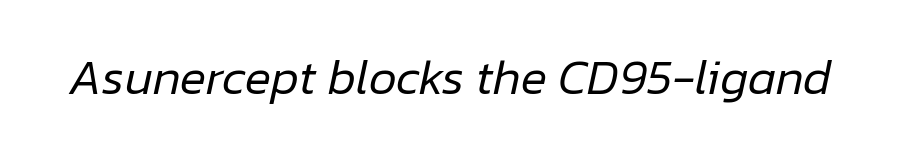
Note the varied advance widths — an 'i' is clearly narrower than an 'm'. Tracking value appears to be zero — textbook default spacing. The letters are slanted; this is an italic face. Weight: in the light-to-regular range. Only glyphs here, with clear space below each row.
